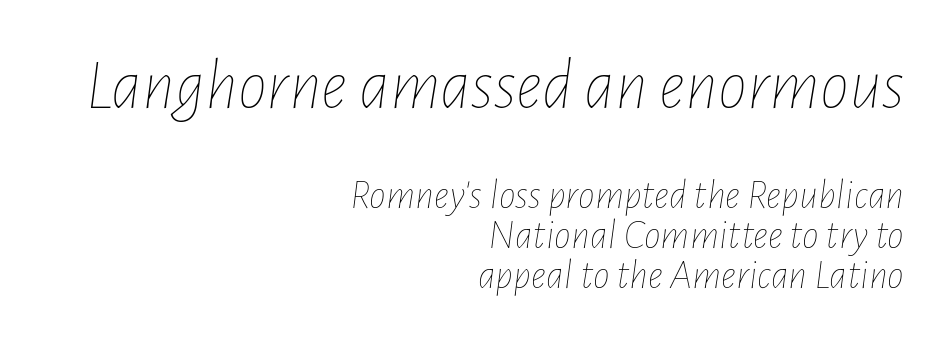
{"italic": "yes", "lean": "right", "slant_degrees": 7, "bold": "no", "weight": "thin", "width": "condensed", "stroke_contrast": "low", "x_height": "medium", "monospaced": "no", "underline": "no", "align": "right", "line_spacing": "tight", "line_spacing_ratio": 0.95, "letter_spacing": "normal", "letter_spacing_em": 0.0, "larger_block": "first", "size_ratio": 1.74, "glyph_px": 73}
